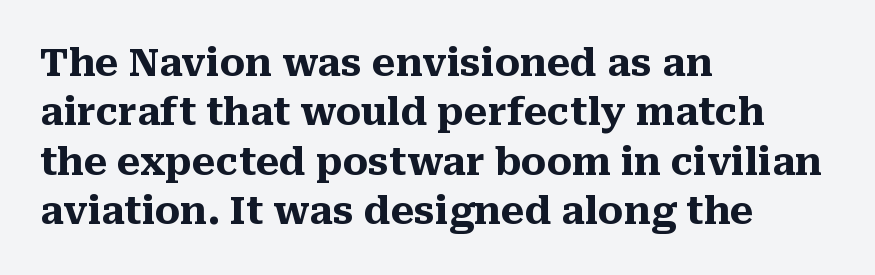
Typographic density is high because the face is bold. Proportional: the letters do not fall into vertical columns. Every character sits straight up, as roman type does. These lines sit exactly where default settings would place them. The type is set solid horizontally, with unmodified tracking. The setting favours the left margin, as ordinary paragraphs usually do.
